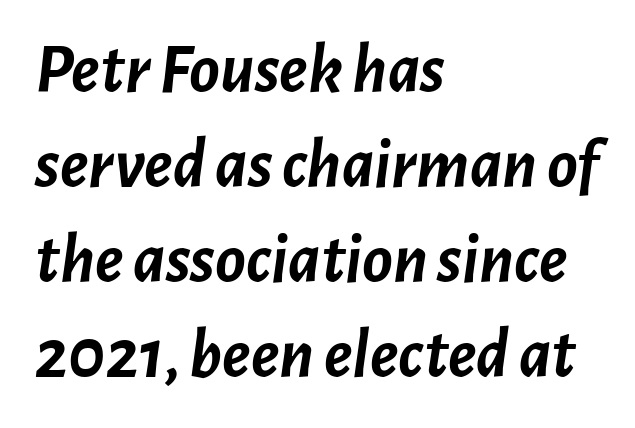
How are the letters spaced? Ordinarily, with no added tracking. Descender tails drop into unmarked territory. The rendering applies a slant to the glyphs. Each new line begins a customary step beneath the previous one. Is this a fixed-width face? No — the glyphs have proportional, varying widths. Compared with an ordinary text face, these strokes are far heavier — a full bold.
